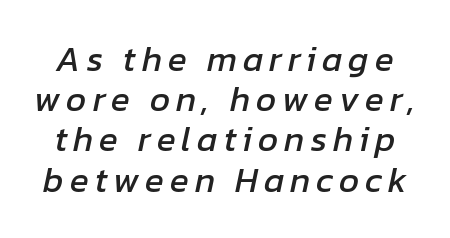
The image shows 35 px text type, italic (leaning right); set tight line spacing (1.15x), not underlined; low stroke contrast and a medium x-height.
